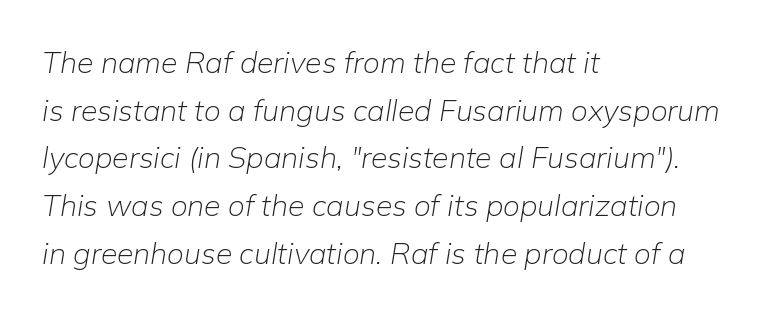
{"italic": "yes", "lean": "right", "slant_degrees": 9, "bold": "no", "weight": "light", "width": "normal", "stroke_contrast": "low", "x_height": "medium", "monospaced": "no", "underline": "no", "align": "left", "line_spacing": "normal", "line_spacing_ratio": 1.59, "letter_spacing": "normal", "letter_spacing_em": 0.0, "glyph_px": 30}
